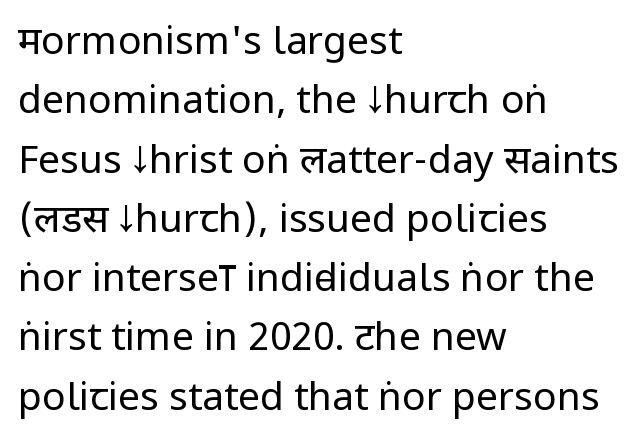
Character widths vary here, with narrow letters taking less room than wide ones. Posture: straight, roman, zero tilt. The face looks like a standard text weight, possibly lighter. The tracking reads as untouched default to a designer's eye. Visually the block forms a straight wall on the left and a jagged coastline on the right. Letterform terminals end flat and unadorned throughout the passage.
